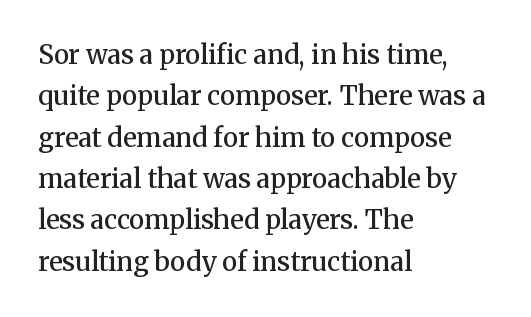
The image shows 26 px text type, upright; set left-aligned, normal line spacing (1.59x), normal letter spacing, not underlined.
